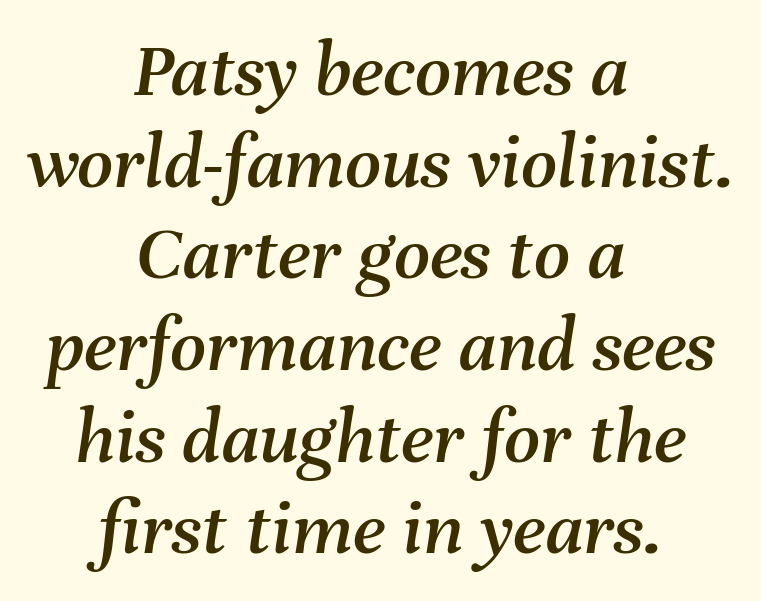
{"italic": "yes", "lean": "right", "slant_degrees": 8, "width": "normal", "stroke_contrast": "medium", "x_height": "medium", "monospaced": "no", "underline": "no", "align": "center", "line_spacing_ratio": 1.16, "letter_spacing": "normal", "letter_spacing_em": 0.0, "glyph_px": 79}
